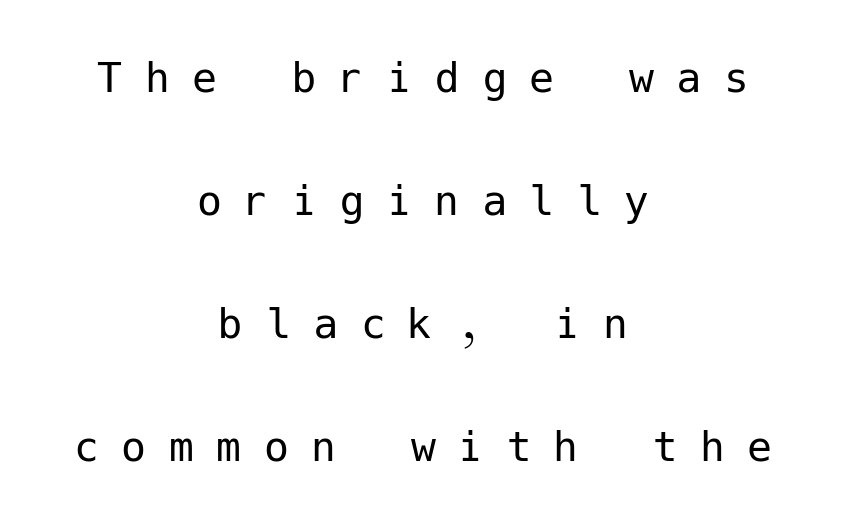
The image shows 50 px regular-weight sans-serif type, upright; set centered, loose line spacing (2.46x), unusually wide letter spacing (+0.45 em), not underlined; low stroke contrast and a medium x-height.
